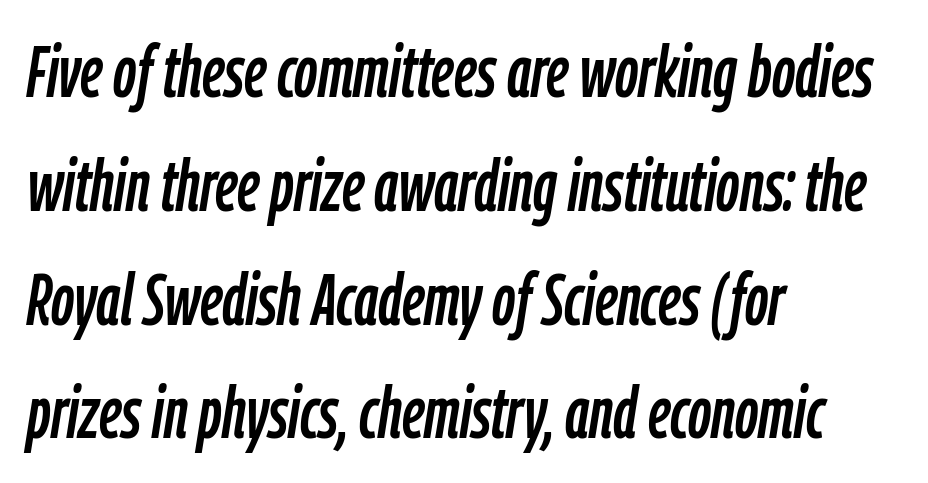
The image shows 72 px condensed type, italic (leaning right); set left-aligned, normal line spacing (1.58x), normal letter spacing, not underlined; low stroke contrast and a medium x-height.
